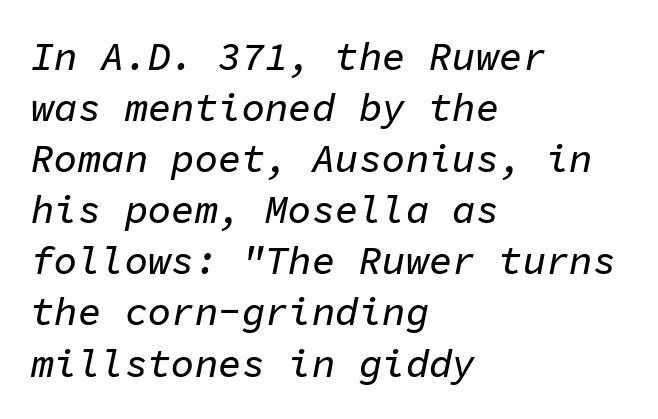
{"italic": "yes", "lean": "right", "slant_degrees": 11, "width": "normal", "stroke_contrast": "low", "x_height": "medium", "monospaced": "yes", "underline": "no", "align": "left", "line_spacing": "normal", "line_spacing_ratio": 1.31, "letter_spacing": "normal", "letter_spacing_em": 0.0, "glyph_px": 39}
